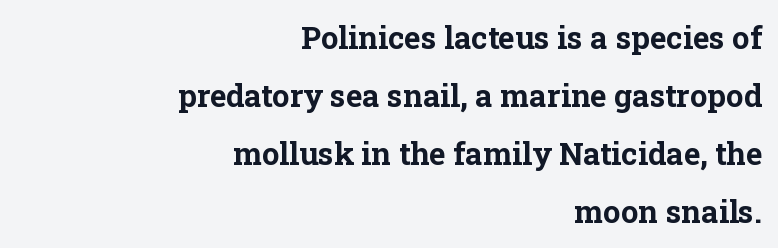
{"serif": "yes", "italic": "no", "bold": "yes", "weight": "bold", "width": "normal", "stroke_contrast": "low", "x_height": "medium", "monospaced": "no", "underline": "no", "align": "right", "line_spacing_ratio": 1.87, "letter_spacing": "normal", "letter_spacing_em": 0.0, "glyph_px": 31}
